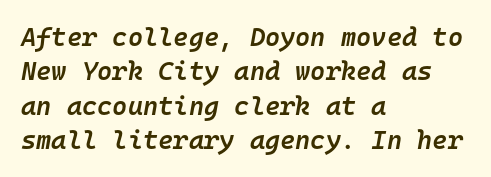
I'd describe the lettering as semibold — firm but not a full bold. The paragraph has a hard left edge and a soft right edge. No word sits above an underline. It's the slanting kind of type.
